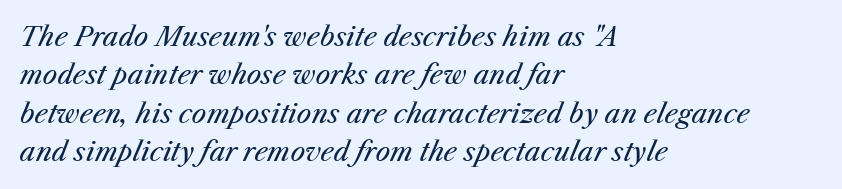
Q: Is the text bold? A: No.
Q: Is the text italic (slanted)? A: Yes, it leans right by about 25 degrees.
Q: Is the text underlined? A: No.
Q: How is the paragraph aligned? A: Left-aligned.
Q: Is the spacing between letters normal or unusually wide? A: Normal.
Q: Is the spacing between lines tight, normal or loose? A: Normal.
